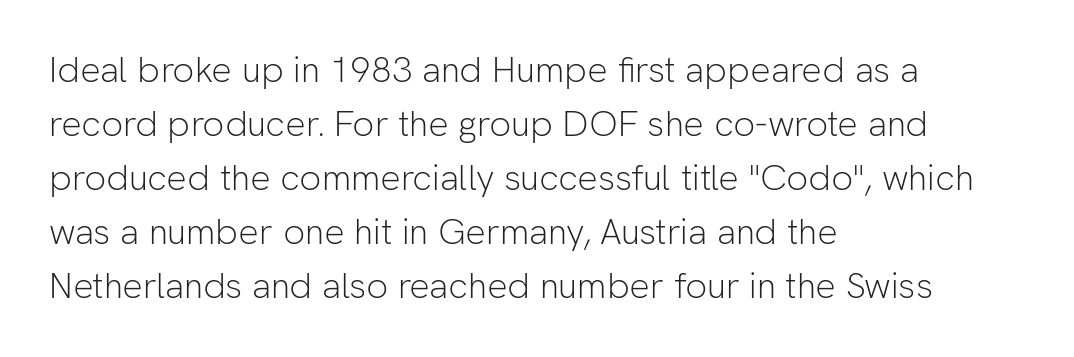
The baseline area is clear. Layout note: lines flush left. Compared with typical body copy, the letter spacing here is the same. Examine the stroke ends and you'll find no serifs. Summary of vertical rhythm: regular, with standard interline spacing. It's the straight-up-and-down kind of type.
